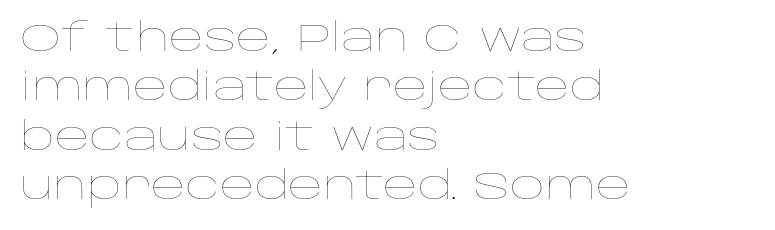
Q: Is the text bold? A: No.
Q: Is the text italic (slanted)? A: No, it is upright.
Q: Is the text underlined? A: No.
Q: How is the paragraph aligned? A: Left-aligned.
Q: Is the spacing between letters normal or unusually wide? A: Normal.
Q: Is the spacing between lines tight, normal or loose? A: Normal.
Q: Width (condensed, normal, or wide)? A: Wide.
Q: Stroke contrast? A: Low.
Q: x-height? A: Large.
Q: Monospaced? A: No.
